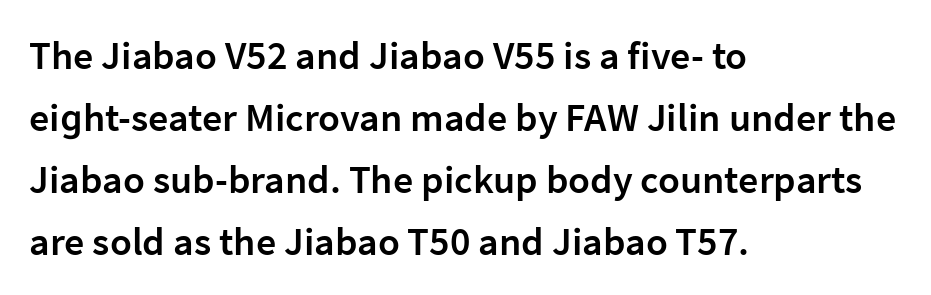
The image shows 40 px semibold sans-serif type, upright; set left-aligned, normal line spacing (1.55x), normal letter spacing, not underlined; low stroke contrast and a medium x-height.
